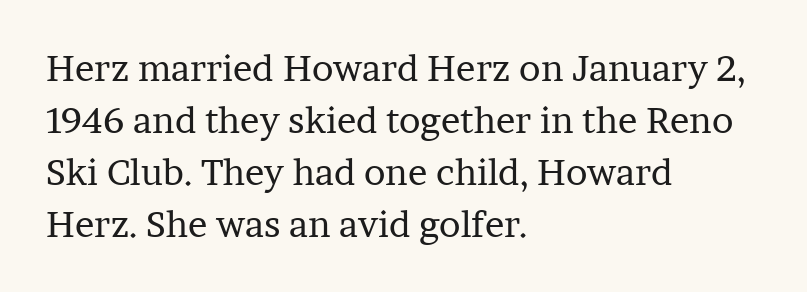
The image shows 36 px regular-weight serif type, upright; set left-aligned, normal line spacing (1.44x), normal letter spacing, not underlined; low stroke contrast and a medium x-height.
